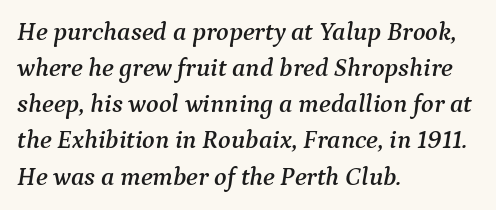
The image shows 26 px text type, italic (leaning right); set left-aligned, normal line spacing (1.39x), normal letter spacing, not underlined.
